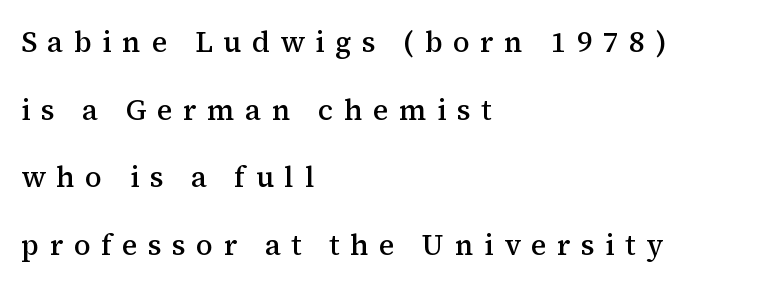
The image shows 29 px semibold serif type, upright; set left-aligned, loose line spacing (2.33x), unusually wide letter spacing (+0.36 em), not underlined; medium stroke contrast and a medium x-height.
